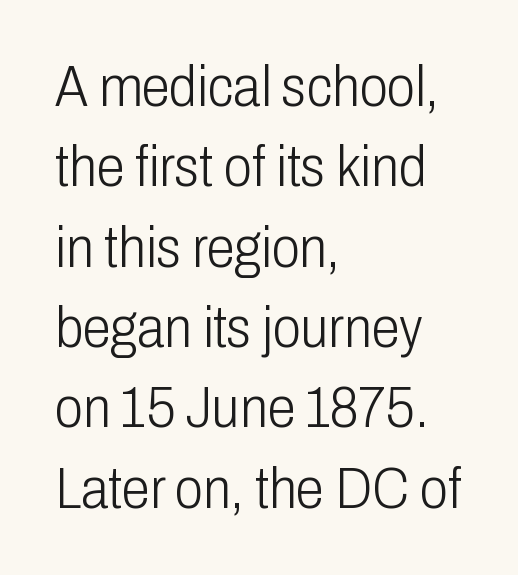
{"serif": "no", "italic": "no", "bold": "no", "weight": "light", "width": "condensed", "stroke_contrast": "low", "x_height": "medium", "monospaced": "no", "underline": "no", "align": "left", "line_spacing": "normal", "line_spacing_ratio": 1.41, "letter_spacing": "normal", "letter_spacing_em": 0.0, "glyph_px": 57}
